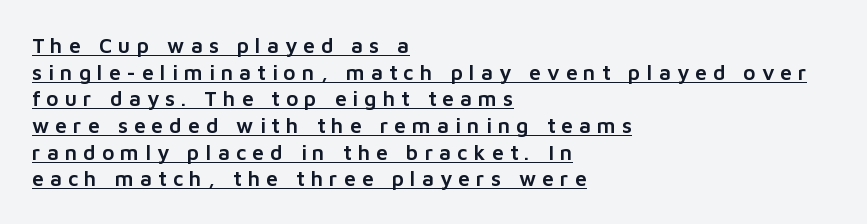
Q: Is the text italic (slanted)? A: No, it is upright.
Q: Is the text underlined? A: Yes.
Q: How is the paragraph aligned? A: Left-aligned.
Q: Is the spacing between letters normal or unusually wide? A: Unusually wide.
Q: Is the spacing between lines tight, normal or loose? A: Normal.
